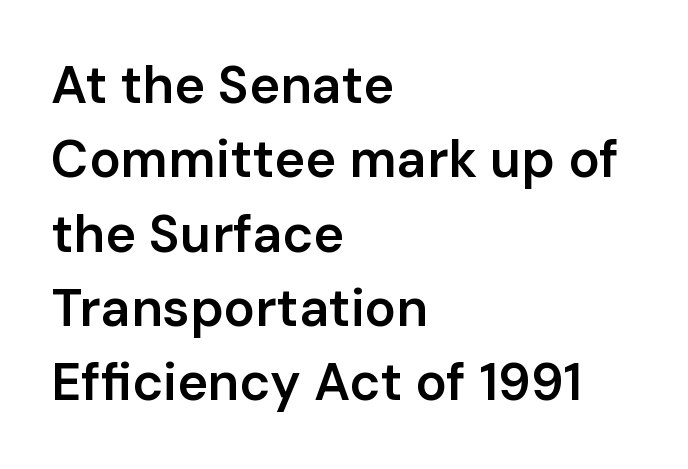
Q: Is the text bold? A: Semi-bold.
Q: Is the text italic (slanted)? A: No, it is upright.
Q: Is the typeface a serif or a sans-serif typeface? A: Sans-serif.
Q: Is the text underlined? A: No.
Q: How is the paragraph aligned? A: Left-aligned.
Q: Is the spacing between letters normal or unusually wide? A: Normal.
Q: Is the spacing between lines tight, normal or loose? A: Normal.
Q: Width (condensed, normal, or wide)? A: Normal.
Q: Stroke contrast? A: Low.
Q: x-height? A: Medium.
Q: Monospaced? A: No.
